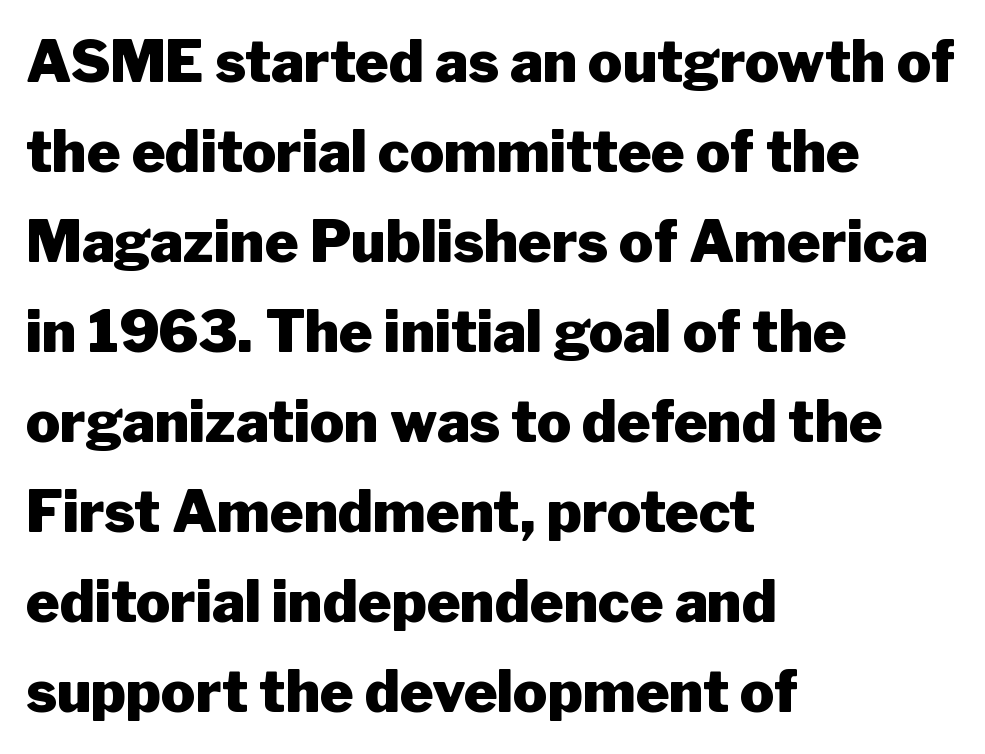
The image shows 57 px heavy sans-serif type, upright; set left-aligned, normal line spacing (1.58x), normal letter spacing, not underlined; low stroke contrast and a medium x-height.
